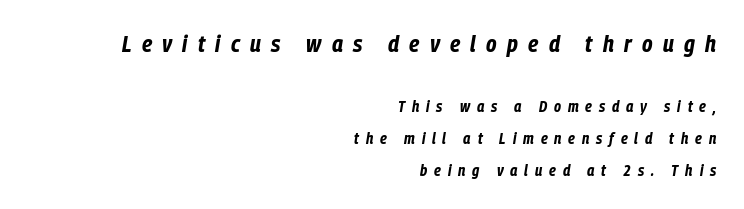
Q: Is the text bold? A: Yes.
Q: Is the text italic (slanted)? A: Yes, it leans right by about 9 degrees.
Q: Is the text underlined? A: No.
Q: How is the paragraph aligned? A: Right-aligned.
Q: Is the spacing between letters normal or unusually wide? A: Unusually wide.
Q: Is the spacing between lines tight, normal or loose? A: Loose.
Q: Which block of text is set in a larger size, the first (top) or the second (bottom)? A: The first (top) one.
